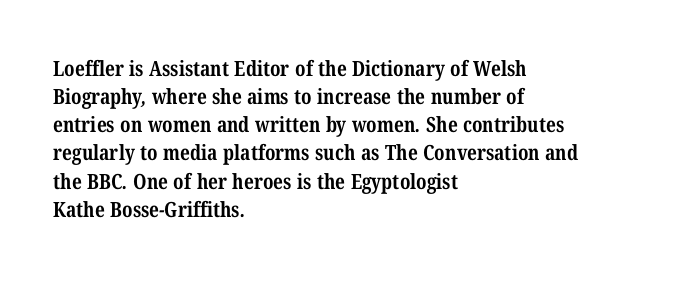
Horizontal bands of white between lines are of average thickness. The face used here is rendered with its standard letterfit. Caption: bold face, heavy strokes. Which margin do the lines hug? The left one — the right edge is uneven. A clean baseline with only descenders dipping below it.
